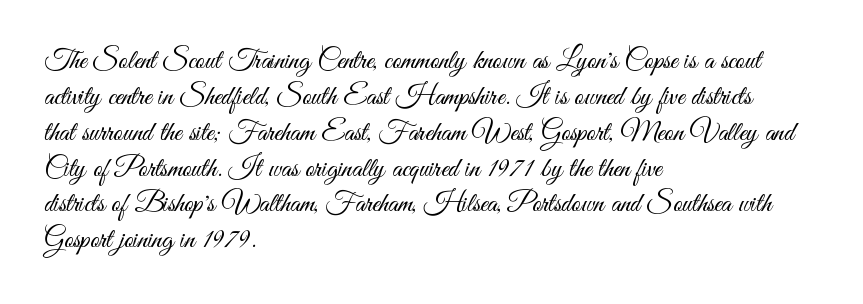
{"serif": "no", "bold": "no", "weight": "light", "width": "condensed", "stroke_contrast": "medium", "x_height": "small", "monospaced": "no", "underline": "no", "align": "left", "line_spacing": "normal", "line_spacing_ratio": 1.28, "letter_spacing": "normal", "letter_spacing_em": 0.0, "glyph_px": 28}
